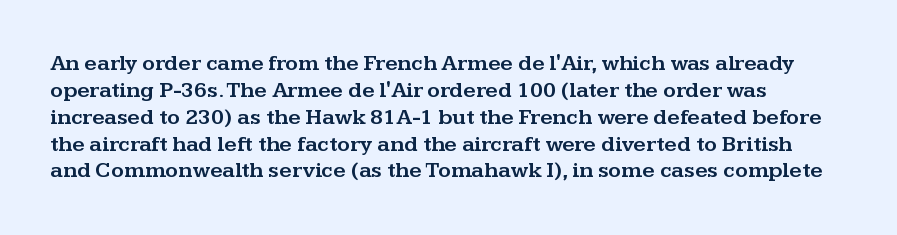
{"italic": "no", "underline": "no", "align": "left", "line_spacing_ratio": 1.22, "letter_spacing": "normal", "letter_spacing_em": 0.0, "glyph_px": 22}
